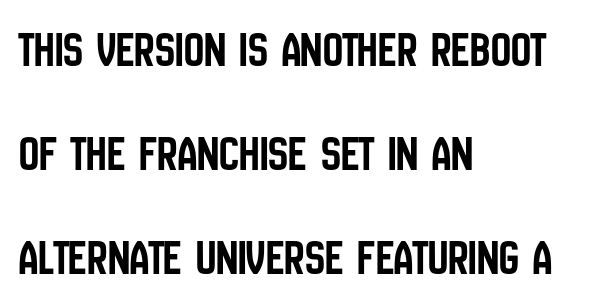
{"serif": "no", "italic": "no", "width": "condensed", "stroke_contrast": "low", "x_height": "large", "monospaced": "no", "underline": "no", "align": "left", "line_spacing": "loose", "line_spacing_ratio": 2.08, "letter_spacing": "normal", "letter_spacing_em": 0.0, "glyph_px": 50}
